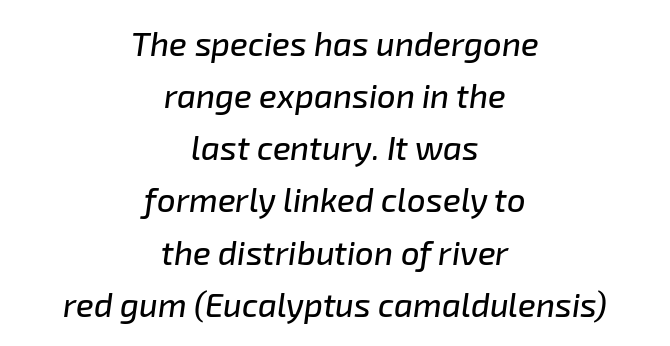
Q: Is the text italic (slanted)? A: Yes, it leans right by about 8 degrees.
Q: Is the text underlined? A: No.
Q: How is the paragraph aligned? A: Centered.
Q: Is the spacing between letters normal or unusually wide? A: Normal.
Q: Is the spacing between lines tight, normal or loose? A: Normal.
Q: Width (condensed, normal, or wide)? A: Normal.
Q: Stroke contrast? A: Low.
Q: x-height? A: Medium.
Q: Monospaced? A: No.
